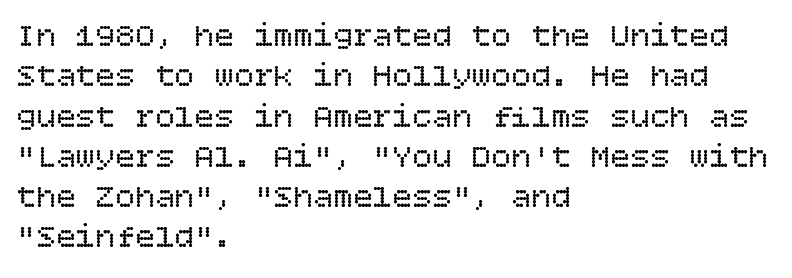
Q: Is the text bold? A: No.
Q: Is the text italic (slanted)? A: No, it is upright.
Q: Is the text underlined? A: No.
Q: How is the paragraph aligned? A: Left-aligned.
Q: Is the spacing between letters normal or unusually wide? A: Normal.
Q: Width (condensed, normal, or wide)? A: Normal.
Q: Stroke contrast? A: Low.
Q: x-height? A: Large.
